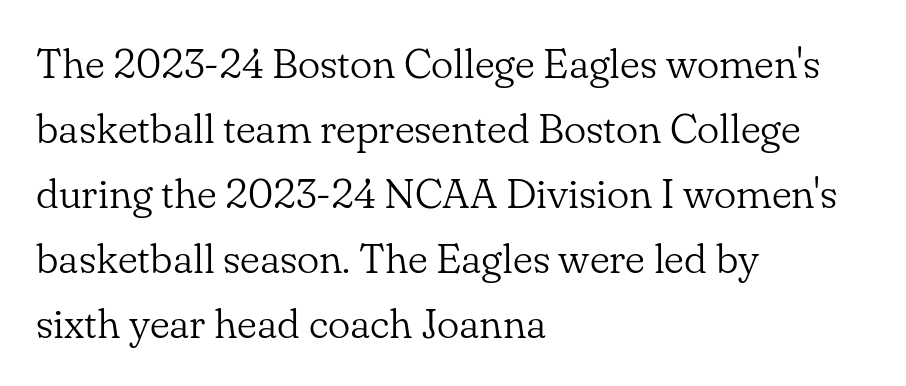
The image shows 42 px light serif type, upright; set left-aligned, normal line spacing (1.55x), normal letter spacing, not underlined; low stroke contrast and a small x-height.
